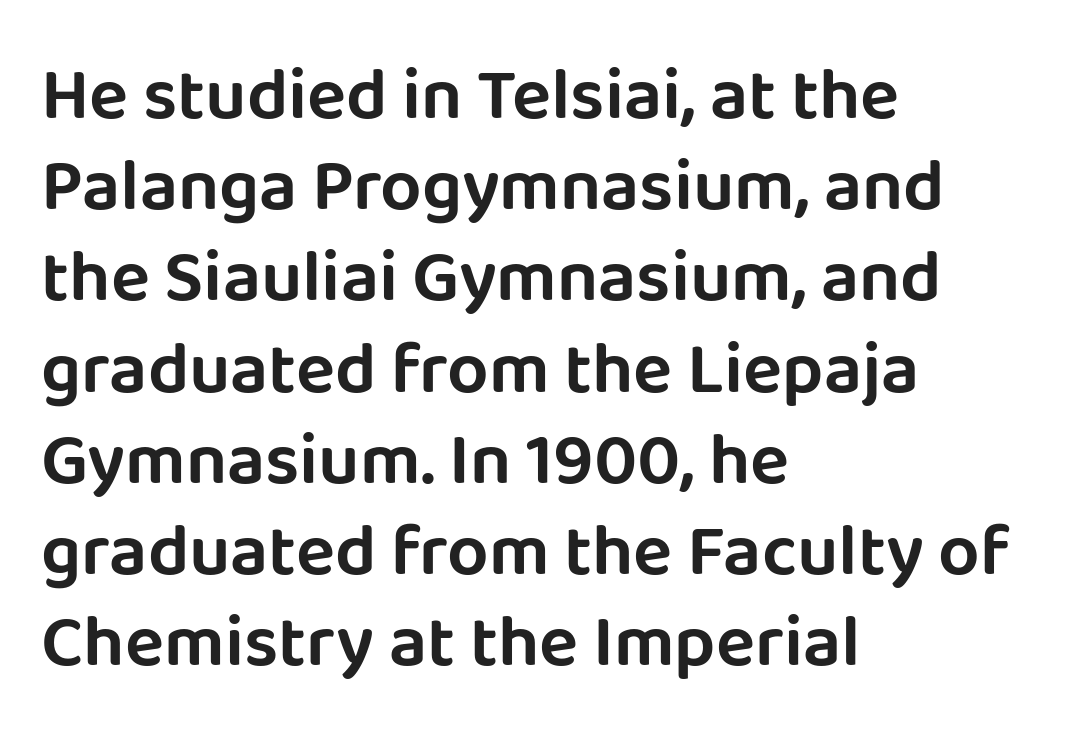
{"serif": "no", "italic": "no", "width": "normal", "stroke_contrast": "low", "x_height": "large", "monospaced": "no", "underline": "no", "align": "left", "line_spacing": "normal", "line_spacing_ratio": 1.25, "letter_spacing": "normal", "letter_spacing_em": 0.0, "glyph_px": 73}
